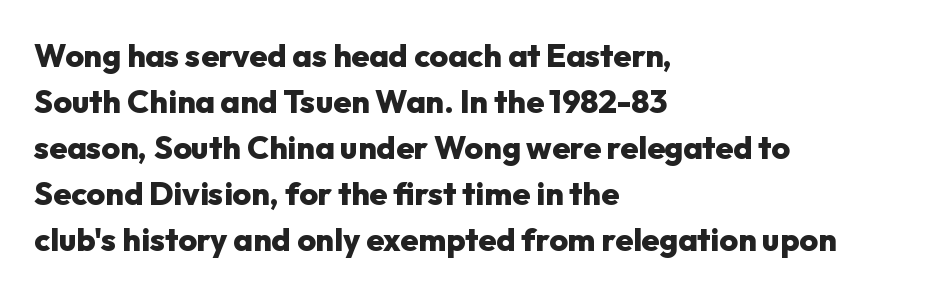
The letters are bold, with thick, heavy strokes. This is the regular roman posture of the typeface. The passage shown stacks its lines at a standard gap. The passage shown is not underscored anywhere. The rag falls on the right side of this text block. The rendering uses natural spacing where letterforms have individual widths.
